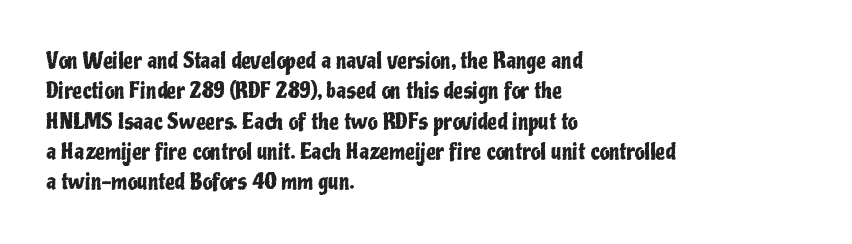
The image shows 22 px text type, upright; set left-aligned, normal line spacing (1.38x), normal letter spacing, not underlined.
